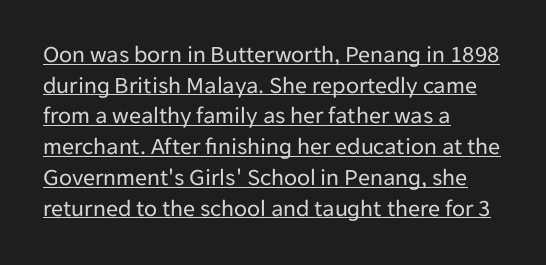
Q: Is the text bold? A: No.
Q: Is the text italic (slanted)? A: No, it is upright.
Q: Is the text underlined? A: Yes.
Q: How is the paragraph aligned? A: Left-aligned.
Q: Is the spacing between letters normal or unusually wide? A: Normal.
Q: Is the spacing between lines tight, normal or loose? A: Normal.
